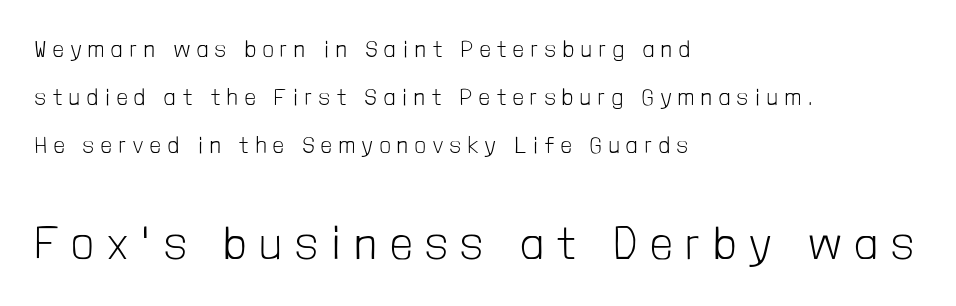
The letters advance in unequal steps, a hallmark of proportional type. Descenders hang freely into open space. Letter spacing: wide. Compare the two chunks: the lower has the greater cap height. Vertically, the passage feels expansive, rows floating well apart. The text was rendered using a sans face with plain stroke endings.
